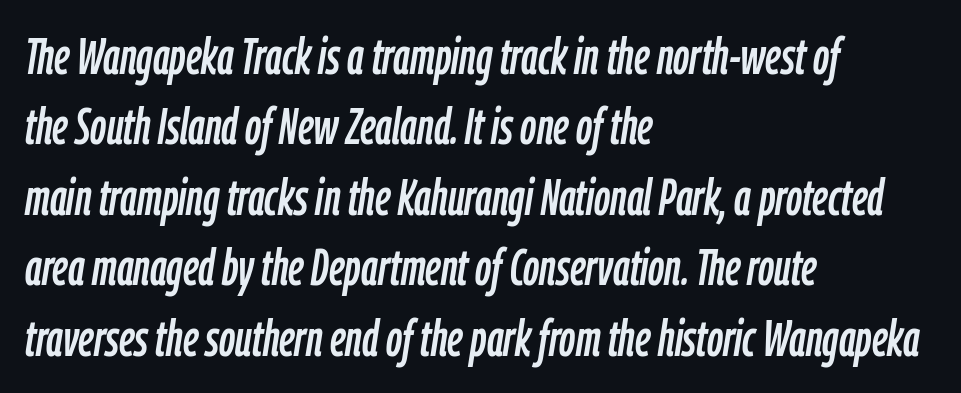
The paragraph has a hard left edge and a soft right edge. What stands out about the letter spacing? Nothing — it is the standard amount. Spacing verdict: proportional, widths tailored to each character. Rows of type keep a routine distance in the vertical direction.
